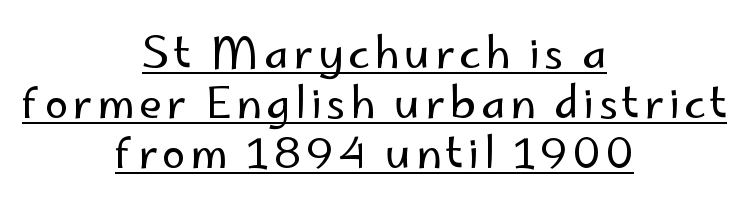
Q: Is the text bold? A: No.
Q: Is the text italic (slanted)? A: No, it is upright.
Q: Is the typeface a serif or a sans-serif typeface? A: Sans-serif.
Q: Is the text underlined? A: Yes.
Q: How is the paragraph aligned? A: Centered.
Q: Width (condensed, normal, or wide)? A: Normal.
Q: Stroke contrast? A: Low.
Q: x-height? A: Small.
Q: Monospaced? A: No.
